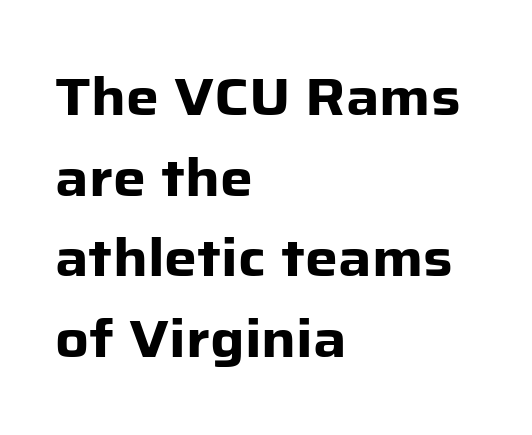
The image shows 52 px heavy sans-serif type, upright; set left-aligned, normal line spacing (1.55x), normal letter spacing, not underlined; low stroke contrast and a medium x-height.
